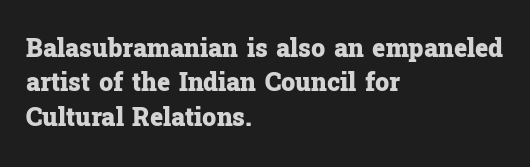
Q: Is the text bold? A: Yes.
Q: Is the text italic (slanted)? A: No, it is upright.
Q: Is the text underlined? A: No.
Q: How is the paragraph aligned? A: Left-aligned.
Q: Is the spacing between letters normal or unusually wide? A: Normal.
Q: Is the spacing between lines tight, normal or loose? A: Normal.
